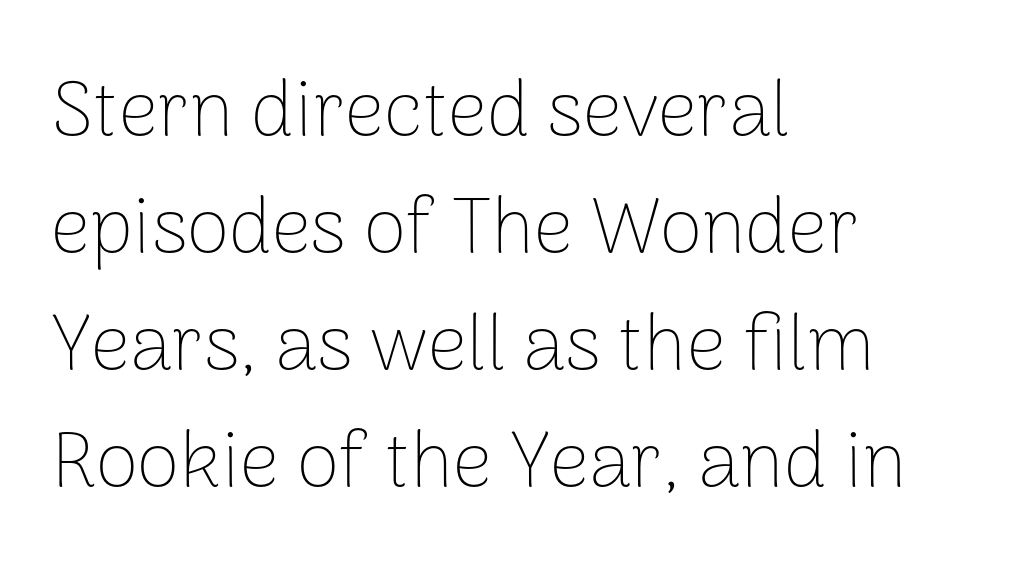
The image shows 78 px thin sans-serif type, upright; set left-aligned, normal line spacing (1.5x), normal letter spacing, not underlined; low stroke contrast and a medium x-height.
